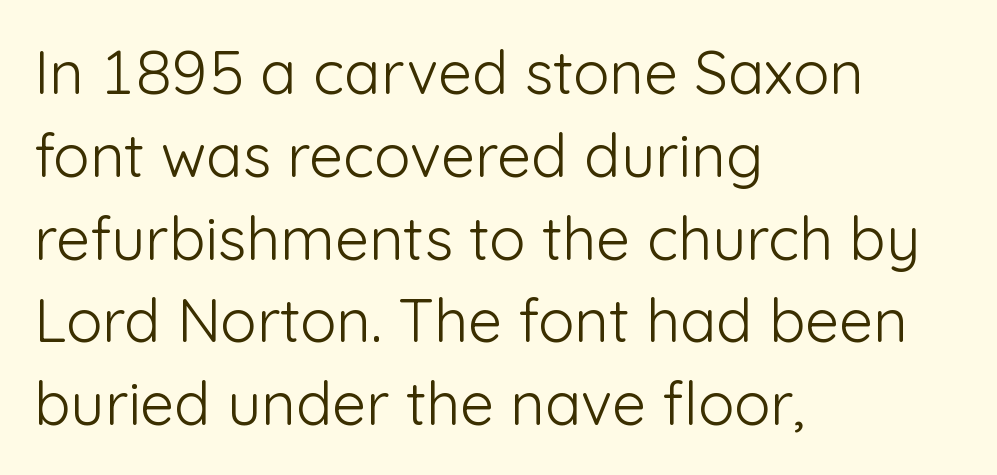
In terms of leading, this rendering sits right in the middle. Does the type have serifs? No, each stem ends abruptly. Teacher's note: observe the even left margin — that is flush-left alignment. This is roman type, the default non-slanted kind. No extra ink here — the face is not bold.
